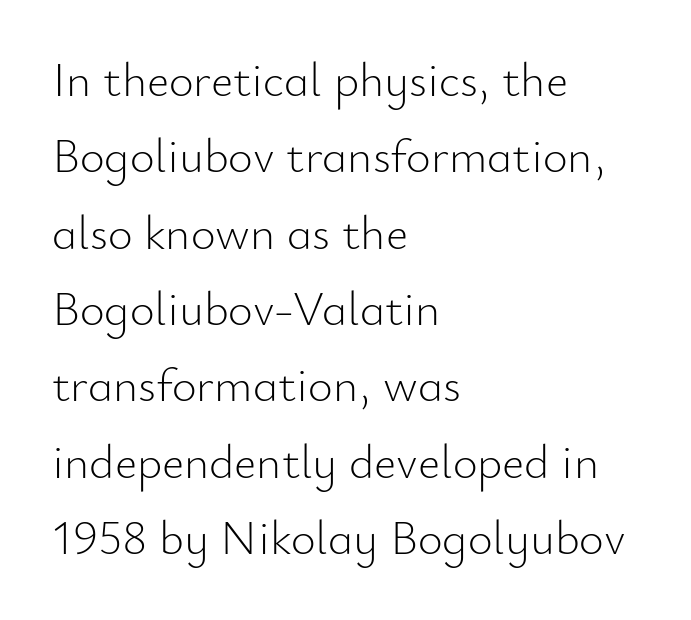
{"serif": "no", "italic": "no", "bold": "no", "weight": "light", "width": "normal", "stroke_contrast": "low", "x_height": "small", "monospaced": "no", "underline": "no", "align": "left", "line_spacing": "normal", "line_spacing_ratio": 1.59, "letter_spacing": "normal", "letter_spacing_em": 0.0, "glyph_px": 48}
